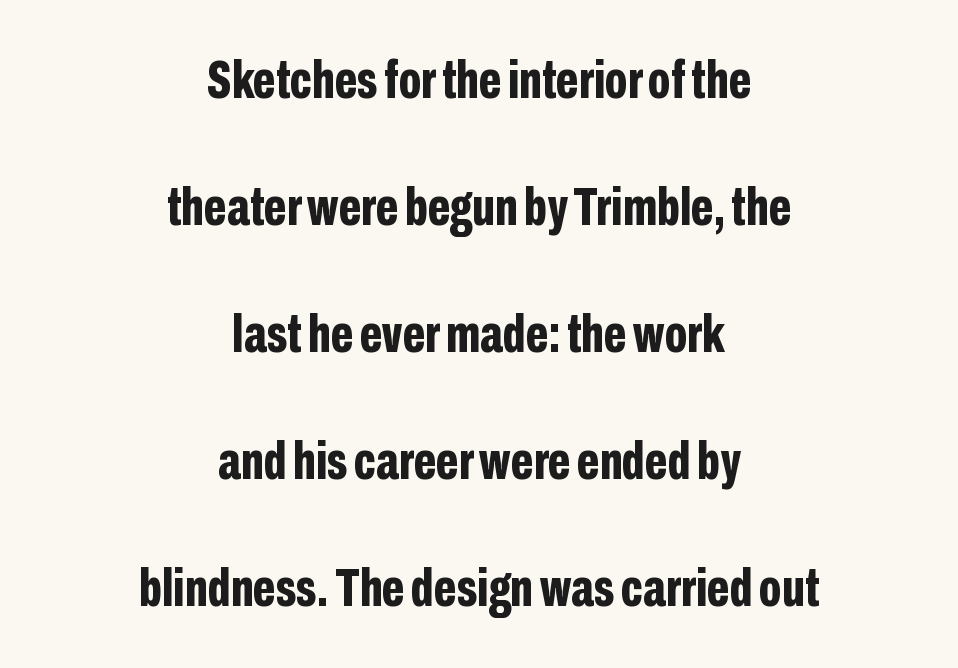
Standard letterfit; no display-style spreading of the glyphs. Spacing verdict: proportional, widths tailored to each character. Does the copy run flush right? No — it is centered line by line. Each glyph is drawn with heavy, bold strokes. Is this a sans? Yes — the strokes have no serifs. The space beneath each line is pristine and unruled.
